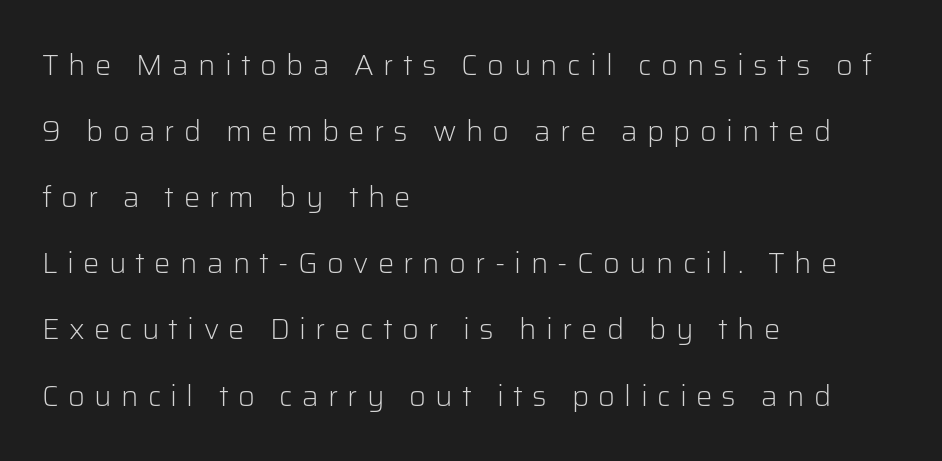
The image shows 29 px light sans-serif type, upright; set left-aligned, loose line spacing (2.28x), unusually wide letter spacing (+0.32 em), not underlined; low stroke contrast and a medium x-height.
